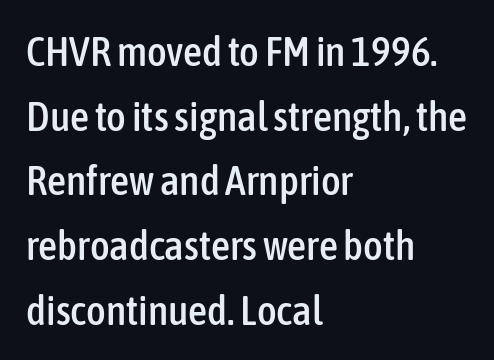
Just letters on the line, the space beneath them empty. There is no visible air inserted between adjacent glyphs. The characters display no serif detailing; their extremities are plain. Leftover space on each line is placed entirely after the last word.
